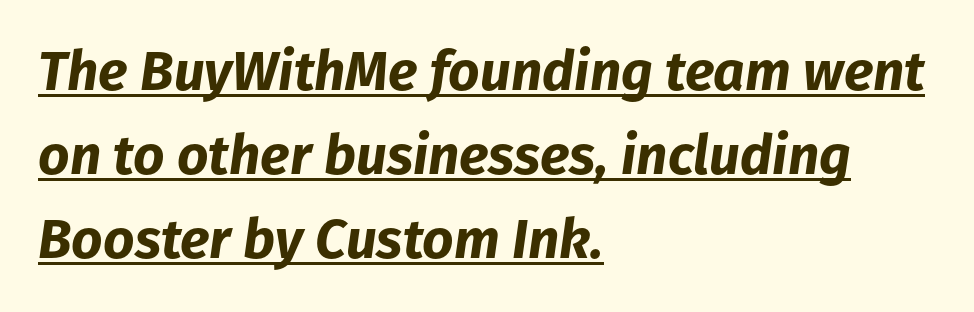
Q: Is the text bold? A: Yes.
Q: Is the text italic (slanted)? A: Yes, it leans right by about 8 degrees.
Q: Is the text underlined? A: Yes.
Q: How is the paragraph aligned? A: Left-aligned.
Q: Is the spacing between letters normal or unusually wide? A: Normal.
Q: Is the spacing between lines tight, normal or loose? A: Normal.
Q: Width (condensed, normal, or wide)? A: Normal.
Q: Stroke contrast? A: Low.
Q: x-height? A: Medium.
Q: Monospaced? A: No.
